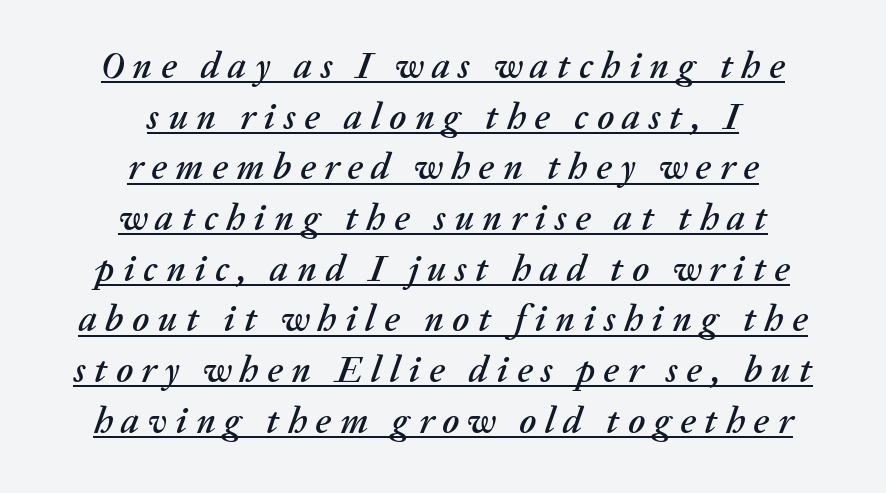
Where is the straight margin? There isn't one; the lines are centered. Compared with typical body copy, the letter spacing here is much looser. Each letter keeps its own natural width here, so spacing adapts to shape. The designer left line spacing at the default. An italicized treatment has been applied to the whole sample. The typesetter has applied underlining to the passage shown.
